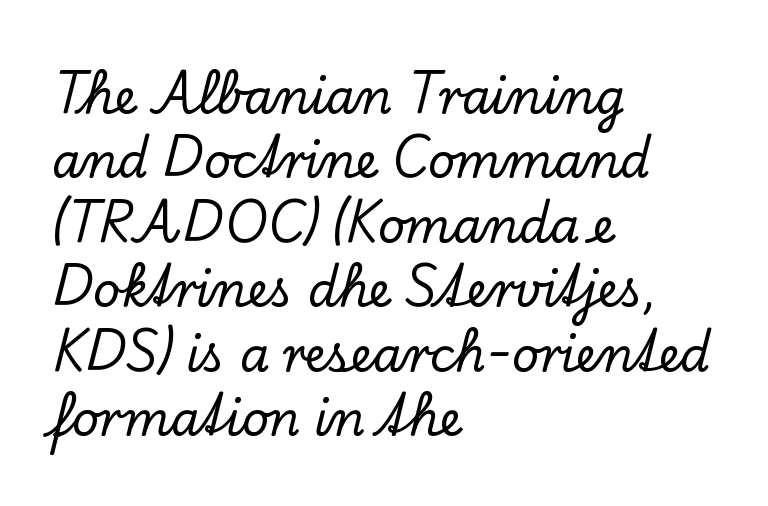
The letters advance in unequal steps, a hallmark of proportional type. No word sits above an underline. The rows are spaced the way most documents space them. You could call the tracking neutral — neither tight nor loose. The characters display serif detailing at their extremities.
